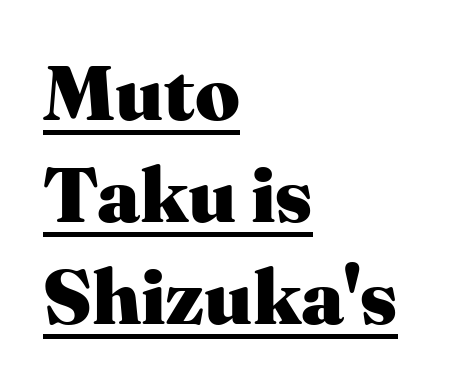
Q: Is the text bold? A: Yes.
Q: Is the text italic (slanted)? A: No, it is upright.
Q: Is the typeface a serif or a sans-serif typeface? A: Serif.
Q: Is the text underlined? A: Yes.
Q: How is the paragraph aligned? A: Left-aligned.
Q: Is the spacing between letters normal or unusually wide? A: Normal.
Q: Is the spacing between lines tight, normal or loose? A: Normal.
Q: Width (condensed, normal, or wide)? A: Normal.
Q: Stroke contrast? A: Medium.
Q: x-height? A: Medium.
Q: Monospaced? A: No.
